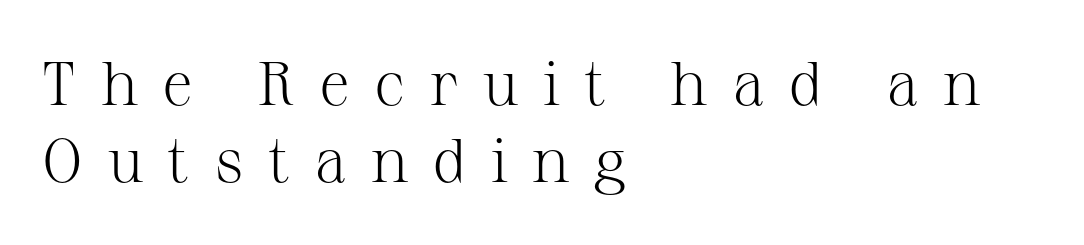
The image shows 62 px light serif type, upright; set left-aligned, normal line spacing (1.25x), unusually wide letter spacing (+0.39 em), not underlined; medium stroke contrast and a medium x-height.
